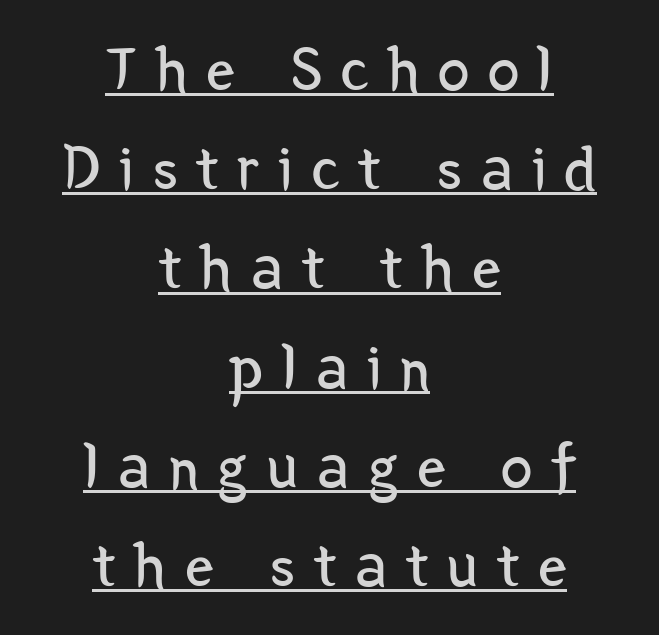
Q: Is the text bold? A: No.
Q: Is the text italic (slanted)? A: No, it is upright.
Q: Is the typeface a serif or a sans-serif typeface? A: Sans-serif.
Q: Is the text underlined? A: Yes.
Q: How is the paragraph aligned? A: Centered.
Q: Is the spacing between letters normal or unusually wide? A: Unusually wide.
Q: Is the spacing between lines tight, normal or loose? A: Normal.
Q: Width (condensed, normal, or wide)? A: Condensed.
Q: Stroke contrast? A: Low.
Q: x-height? A: Medium.
Q: Monospaced? A: No.
